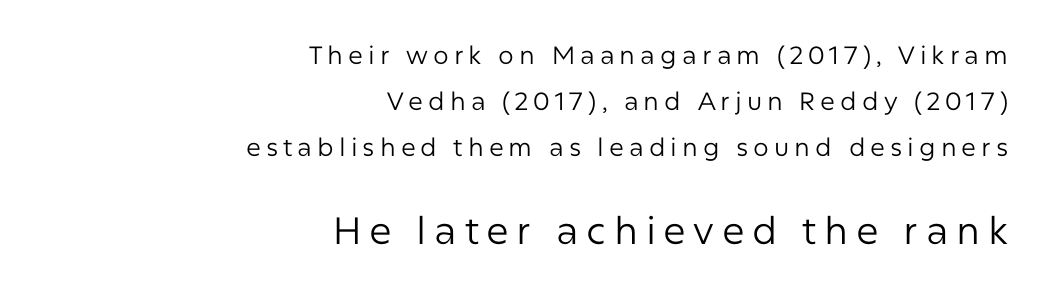
Q: Is the text bold? A: No.
Q: Is the text italic (slanted)? A: No, it is upright.
Q: Is the typeface a serif or a sans-serif typeface? A: Sans-serif.
Q: Is the text underlined? A: No.
Q: How is the paragraph aligned? A: Right-aligned.
Q: Is the spacing between letters normal or unusually wide? A: Unusually wide.
Q: Which block of text is set in a larger size, the first (top) or the second (bottom)? A: The second (bottom) one.
Q: Width (condensed, normal, or wide)? A: Normal.
Q: Stroke contrast? A: Low.
Q: x-height? A: Medium.
Q: Monospaced? A: No.
